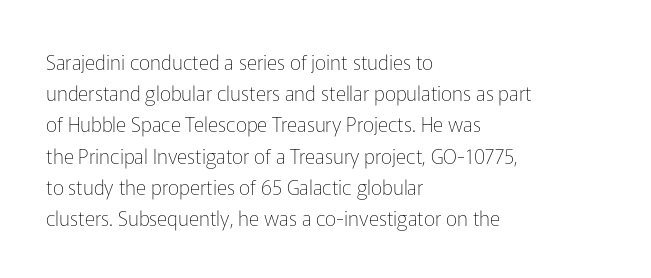
Between one letter and the next there's only the usual sliver of space. Letters rest on an invisible, unmarked baseline. Does the copy run flush right? No — it runs flush left. Nothing heavy about these letters — not bold at all.
